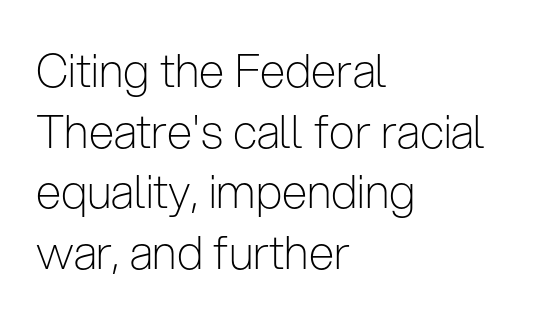
{"serif": "no", "italic": "no", "bold": "no", "weight": "light", "width": "condensed", "stroke_contrast": "low", "x_height": "medium", "monospaced": "no", "underline": "no", "align": "left", "line_spacing": "normal", "line_spacing_ratio": 1.32, "letter_spacing": "normal", "letter_spacing_em": 0.0, "glyph_px": 46}
